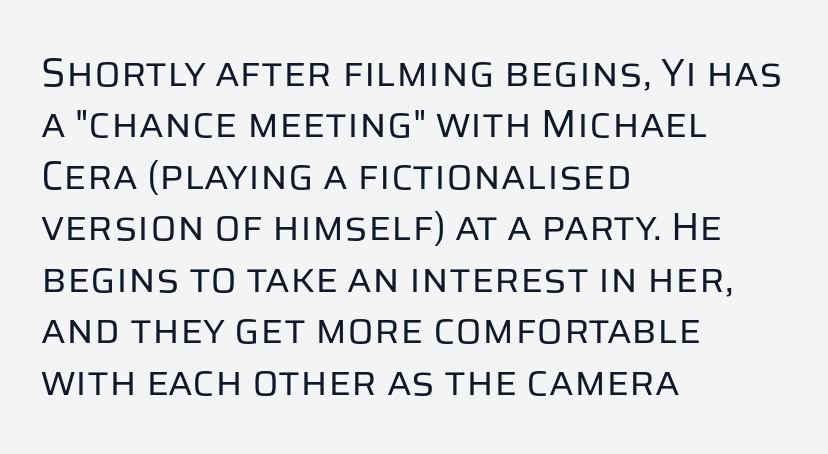
These lines are rendered in a variable-pitch font. No extra tracking has been applied to these lines. Check where the strokes stop: nothing finishes them off — pure sans. The baseline area is clear.
